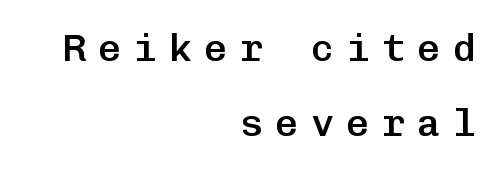
Q: Is the text bold? A: Semi-bold.
Q: Is the text italic (slanted)? A: No, it is upright.
Q: Is the typeface a serif or a sans-serif typeface? A: Sans-serif.
Q: Is the text underlined? A: No.
Q: How is the paragraph aligned? A: Right-aligned.
Q: Is the spacing between letters normal or unusually wide? A: Unusually wide.
Q: Is the spacing between lines tight, normal or loose? A: Loose.
Q: Width (condensed, normal, or wide)? A: Normal.
Q: Stroke contrast? A: Low.
Q: x-height? A: Medium.
Q: Monospaced? A: Yes.
